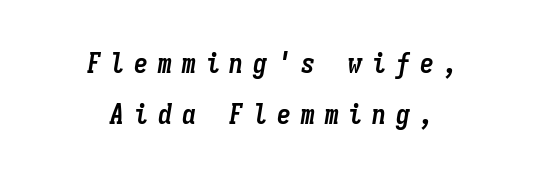
The image shows 28 px semibold, condensed type, italic (leaning right), monospaced; set centered, line spacing 1.81x, unusually wide letter spacing (+0.35 em), not underlined; low stroke contrast and a medium x-height.
